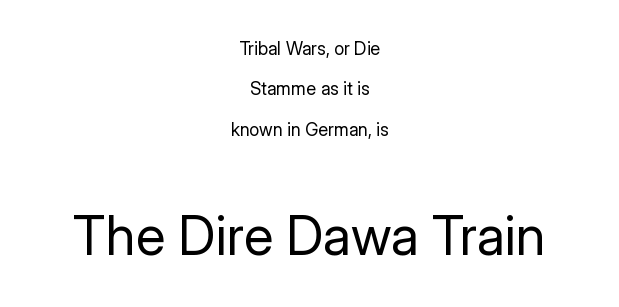
The image shows 54 px regular-weight sans-serif type, upright; set centered, loose line spacing (2.25x), normal letter spacing, not underlined; the second (bottom) block is 3.0x larger; low stroke contrast and a medium x-height.
